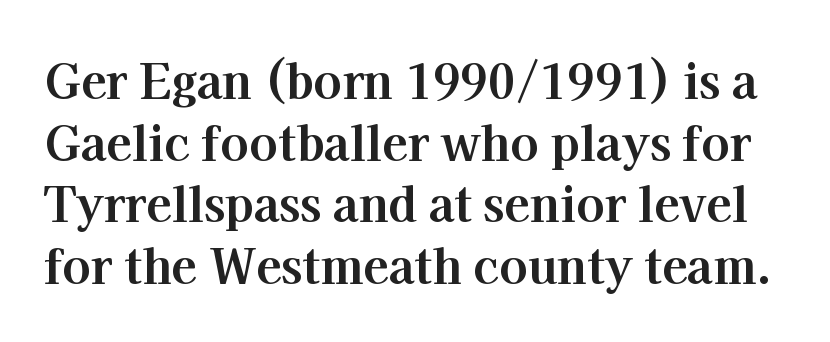
The image shows 47 px bold serif type, upright; set normal line spacing (1.31x), normal letter spacing, not underlined; high stroke contrast and a medium x-height.
